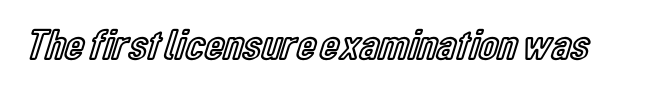
The image shows 44 px condensed type; set normal letter spacing, not underlined; a medium x-height.
